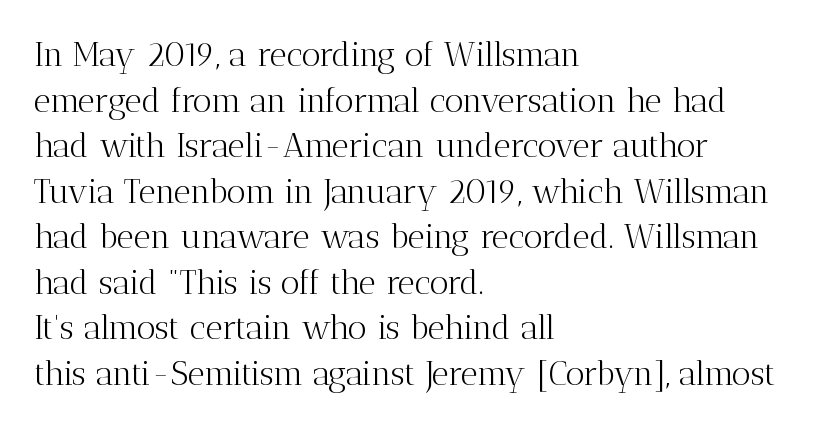
Q: Is the text bold? A: No.
Q: Is the text italic (slanted)? A: No, it is upright.
Q: Is the typeface a serif or a sans-serif typeface? A: Serif.
Q: Is the text underlined? A: No.
Q: How is the paragraph aligned? A: Left-aligned.
Q: Is the spacing between letters normal or unusually wide? A: Normal.
Q: Is the spacing between lines tight, normal or loose? A: Normal.
Q: Width (condensed, normal, or wide)? A: Normal.
Q: Stroke contrast? A: Medium.
Q: x-height? A: Medium.
Q: Monospaced? A: No.
